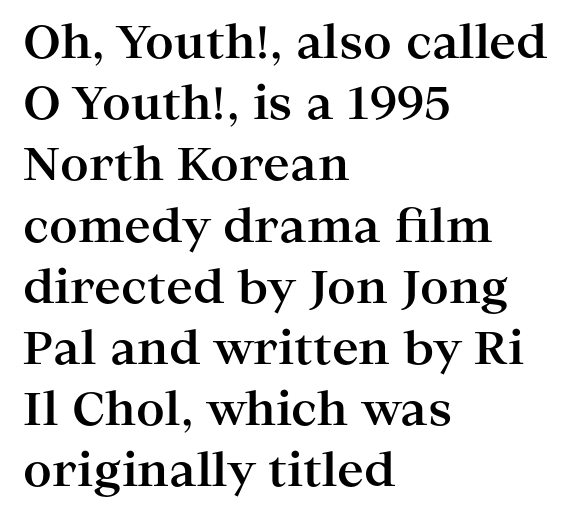
Q: Is the text bold? A: Yes.
Q: Is the text italic (slanted)? A: No, it is upright.
Q: Is the typeface a serif or a sans-serif typeface? A: Serif.
Q: Is the text underlined? A: No.
Q: How is the paragraph aligned? A: Left-aligned.
Q: Is the spacing between letters normal or unusually wide? A: Normal.
Q: Is the spacing between lines tight, normal or loose? A: Normal.
Q: Width (condensed, normal, or wide)? A: Wide.
Q: Stroke contrast? A: High.
Q: x-height? A: Medium.
Q: Monospaced? A: No.
